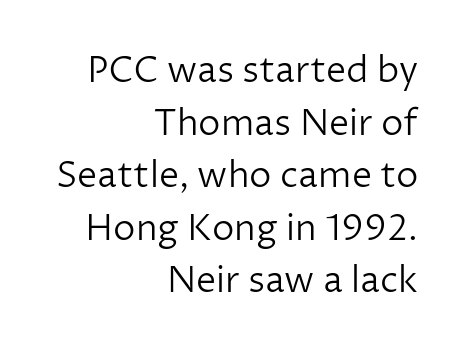
The image shows 36 px light sans-serif type, upright; set right-aligned, normal line spacing (1.46x), normal letter spacing, not underlined; low stroke contrast and a medium x-height.
